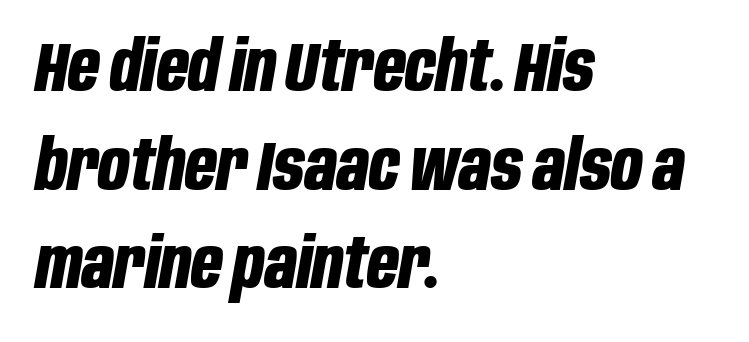
The baseline area is clear. The vertical gap from one line to the next is medium. The strokes are fattened all the way to bold. The passage is arranged the way most books set body copy — flush left. A typesetter would mark this as italic. Is the letter spacing exaggerated? No — it looks like the ordinary default.
